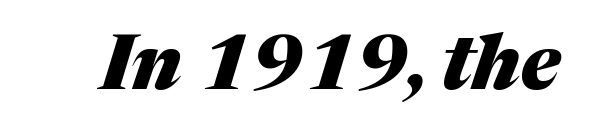
The image shows 75 px heavy type, italic (leaning right); set normal letter spacing, not underlined; medium stroke contrast and a medium x-height.
